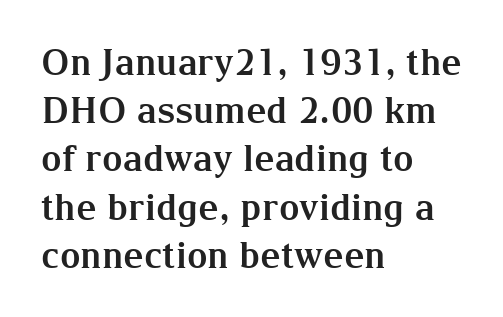
These lines sit exactly where default settings would place them. Does the lettering tilt? It doesn't — this is upright. Just letters on the line, the space beneath them empty. Spacing verdict: proportional, widths tailored to each character.
